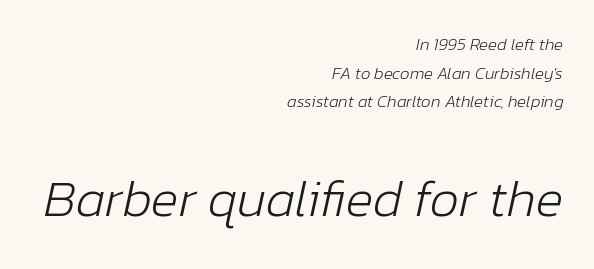
Q: Is the text bold? A: No.
Q: Is the text italic (slanted)? A: Yes, it leans right by about 12 degrees.
Q: Is the text underlined? A: No.
Q: How is the paragraph aligned? A: Right-aligned.
Q: Is the spacing between letters normal or unusually wide? A: Normal.
Q: Is the spacing between lines tight, normal or loose? A: Normal.
Q: Which block of text is set in a larger size, the first (top) or the second (bottom)? A: The second (bottom) one.
Q: Width (condensed, normal, or wide)? A: Normal.
Q: Stroke contrast? A: Low.
Q: x-height? A: Medium.
Q: Monospaced? A: No.
